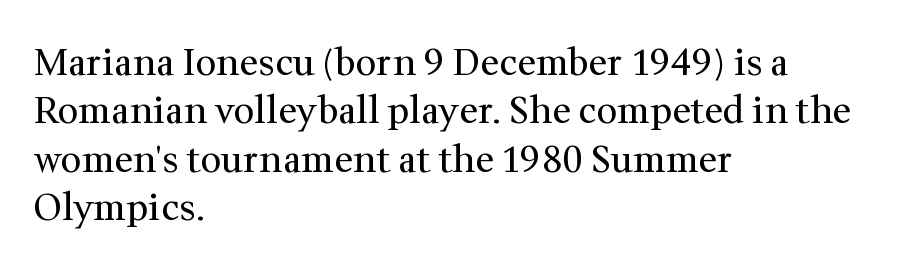
{"serif": "yes", "italic": "no", "bold": "no", "weight": "regular", "width": "normal", "stroke_contrast": "medium", "x_height": "medium", "monospaced": "no", "underline": "no", "align": "left", "line_spacing": "normal", "line_spacing_ratio": 1.31, "letter_spacing": "normal", "letter_spacing_em": 0.0, "glyph_px": 37}
